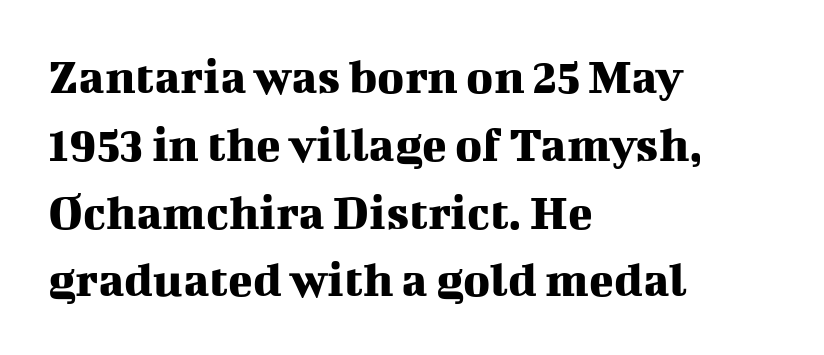
{"serif": "yes", "italic": "no", "width": "normal", "stroke_contrast": "medium", "x_height": "medium", "monospaced": "no", "underline": "no", "align": "left", "line_spacing": "normal", "line_spacing_ratio": 1.33, "letter_spacing": "normal", "letter_spacing_em": 0.0, "glyph_px": 51}
